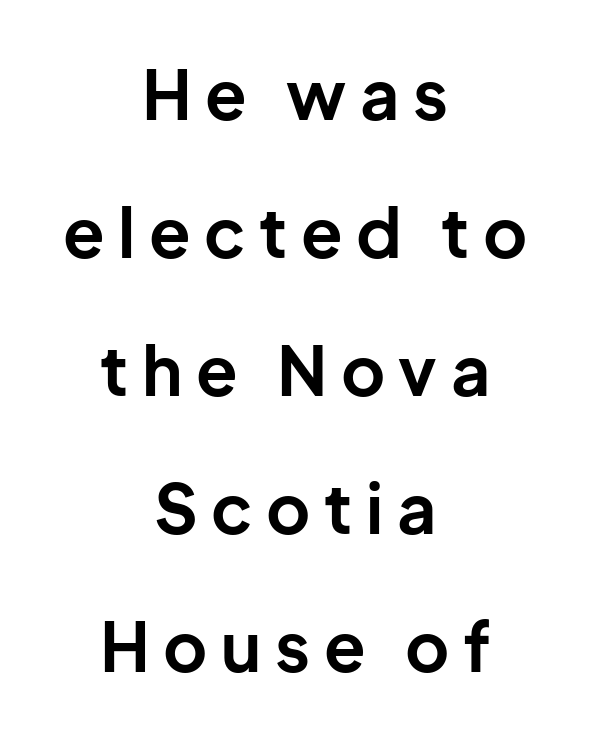
Look at the bottom of the vertical strokes: they stop flat, with no serifs. The text block is weighted toward neither margin, spreading evenly from the middle. Thick stems and heavy bowls — unmistakably bold. Underlining? Definitely not there.
